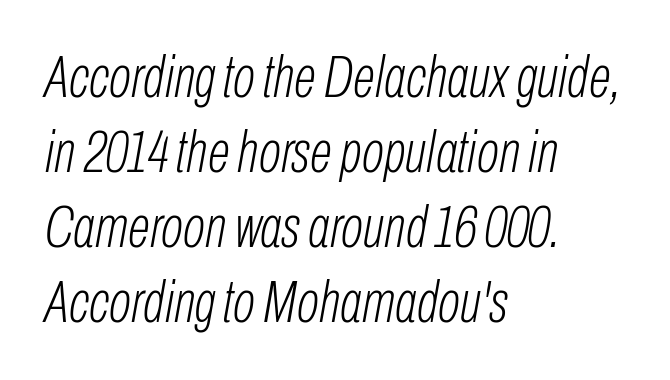
Q: Is the text bold? A: No.
Q: Is the text italic (slanted)? A: Yes, it leans right by about 10 degrees.
Q: Is the text underlined? A: No.
Q: How is the paragraph aligned? A: Left-aligned.
Q: Is the spacing between letters normal or unusually wide? A: Normal.
Q: Is the spacing between lines tight, normal or loose? A: Normal.
Q: Width (condensed, normal, or wide)? A: Condensed.
Q: Stroke contrast? A: Low.
Q: x-height? A: Medium.
Q: Monospaced? A: No.
